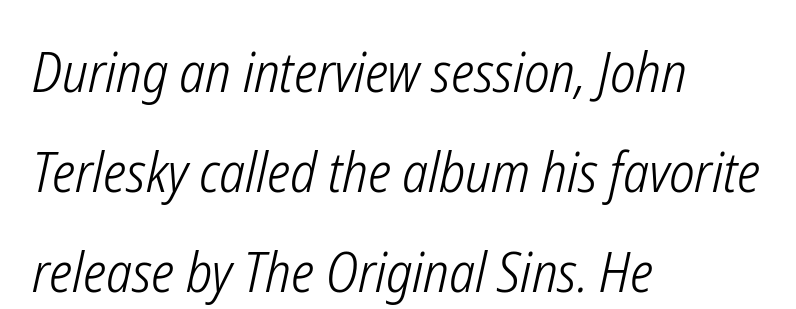
Q: Is the text bold? A: No.
Q: Is the text italic (slanted)? A: Yes, it leans right by about 12 degrees.
Q: Is the text underlined? A: No.
Q: How is the paragraph aligned? A: Left-aligned.
Q: Is the spacing between letters normal or unusually wide? A: Normal.
Q: Width (condensed, normal, or wide)? A: Condensed.
Q: Stroke contrast? A: Low.
Q: x-height? A: Medium.
Q: Monospaced? A: No.
